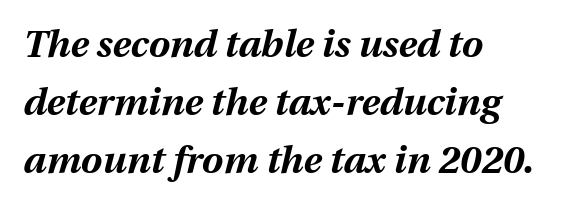
The passage shown is not underscored anywhere. Does the lettering tilt? It does — this is italic. Think of a printed novel: that variable character pitch is what you see here. The rag falls on the right side of this text block.
